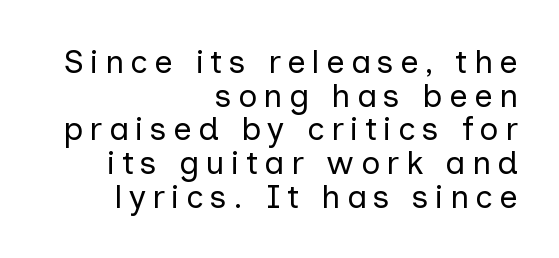
{"serif": "no", "italic": "no", "bold": "no", "weight": "regular", "width": "normal", "stroke_contrast": "low", "x_height": "medium", "monospaced": "no", "underline": "no", "align": "right", "line_spacing": "tight", "line_spacing_ratio": 1.02, "glyph_px": 33}
